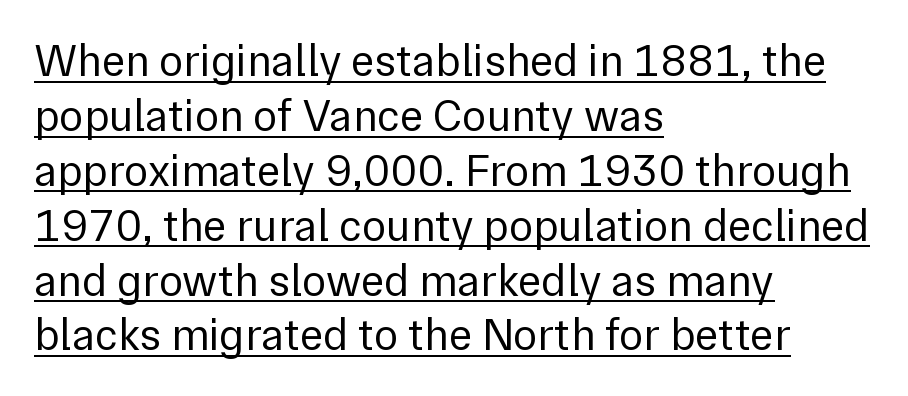
The image shows 45 px regular-weight sans-serif type, upright; set left-aligned, line spacing 1.22x, normal letter spacing, underlined; a medium x-height.
